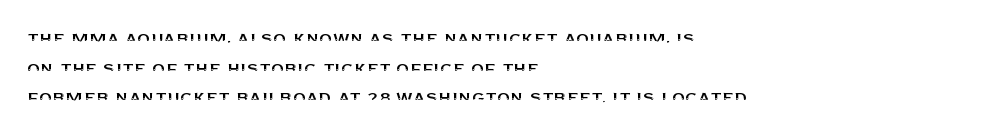
{"italic": "no", "underline": "no", "align": "left", "line_spacing": "normal", "line_spacing_ratio": 1.41, "letter_spacing": "normal", "letter_spacing_em": 0.0, "glyph_px": 21}
